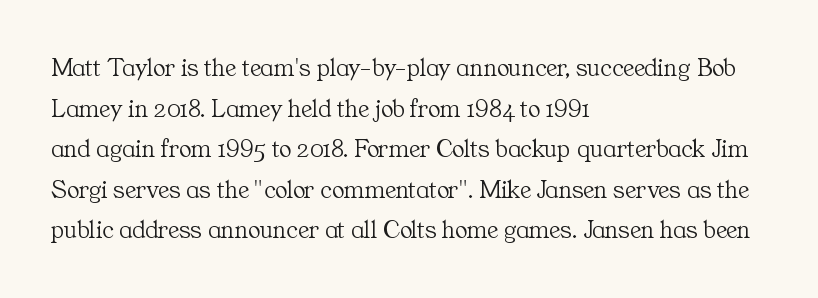
{"italic": "no", "bold": "no", "underline": "no", "align": "left", "line_spacing": "normal", "line_spacing_ratio": 1.56, "letter_spacing": "normal", "letter_spacing_em": 0.0, "glyph_px": 26}
